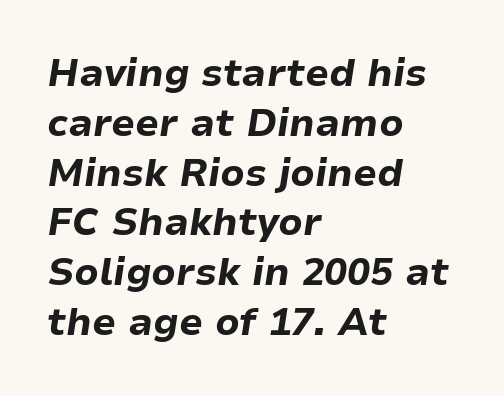
Here the glyphs are tracked normally, forming tight word shapes. The axis of the letterforms is tilted away from vertical. Compared with an ordinary text face, these strokes are far heavier — a full bold. Is there much room between lines? A standard amount, neither cramped nor airy. Quick note: underline off.
